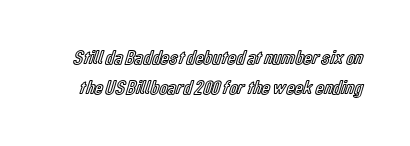
In terms of leading, this rendering sits right in the middle. Observe the ordinary spacing: letters are neighbours, not strangers. This rendering features lettering with no underline.
